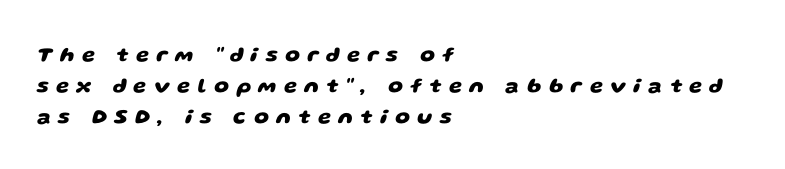
Q: Is the text bold? A: Yes.
Q: Is the text underlined? A: No.
Q: How is the paragraph aligned? A: Left-aligned.
Q: Is the spacing between letters normal or unusually wide? A: Unusually wide.
Q: Is the spacing between lines tight, normal or loose? A: Normal.
